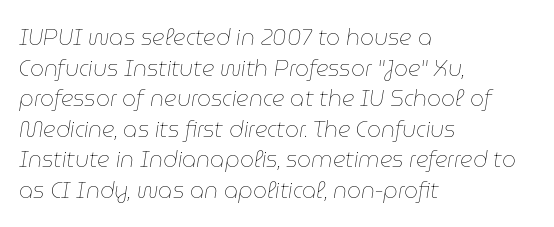
No chunkiness to these letters — they're not bold. Is the letter spacing exaggerated? No — it looks like the ordinary default. A bare baseline throughout the passage. Is the block centered? No — it sits flush against the left margin. Designer's note — italics engaged. Regarding leading, the lines here are spaced in the standard way.
